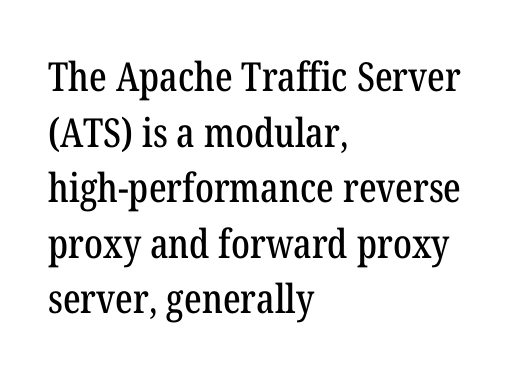
Q: Is the text italic (slanted)? A: No, it is upright.
Q: Is the typeface a serif or a sans-serif typeface? A: Serif.
Q: Is the text underlined? A: No.
Q: How is the paragraph aligned? A: Left-aligned.
Q: Is the spacing between letters normal or unusually wide? A: Normal.
Q: Is the spacing between lines tight, normal or loose? A: Normal.
Q: Width (condensed, normal, or wide)? A: Condensed.
Q: Stroke contrast? A: Low.
Q: x-height? A: Medium.
Q: Monospaced? A: No.
